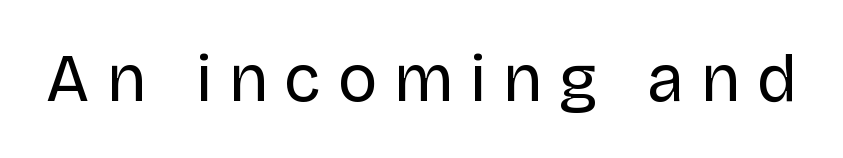
The image shows 67 px regular-weight sans-serif type, upright; set unusually wide letter spacing (+0.25 em), not underlined; low stroke contrast and a large x-height.
